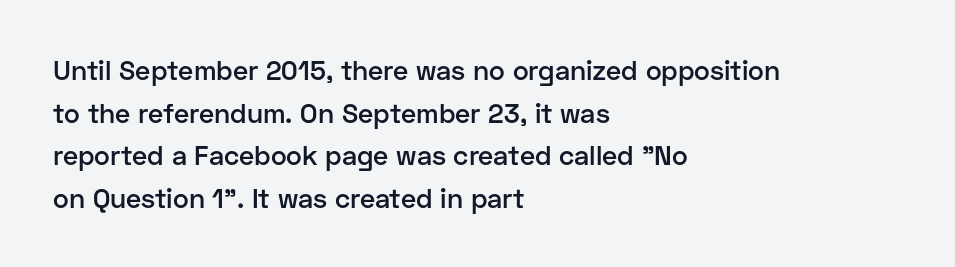
The image shows 27 px text type, upright; set left-aligned, normal line spacing (1.58x), normal letter spacing, not underlined.
